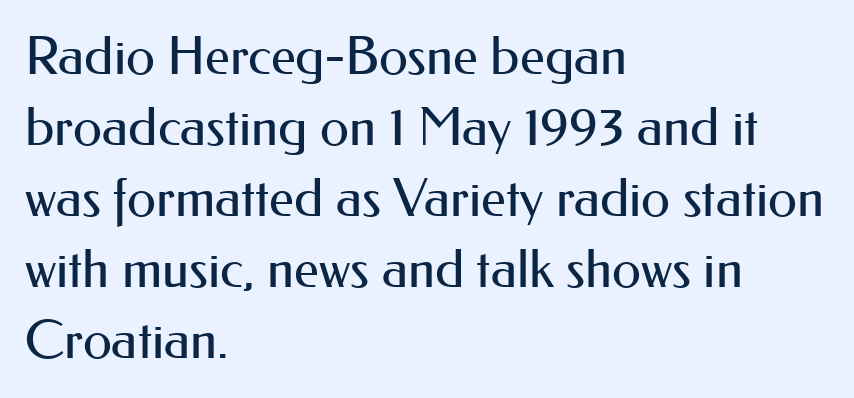
The image shows 53 px regular-weight sans-serif type, upright; set left-aligned, normal line spacing (1.34x), normal letter spacing, not underlined; medium stroke contrast and a small x-height.
